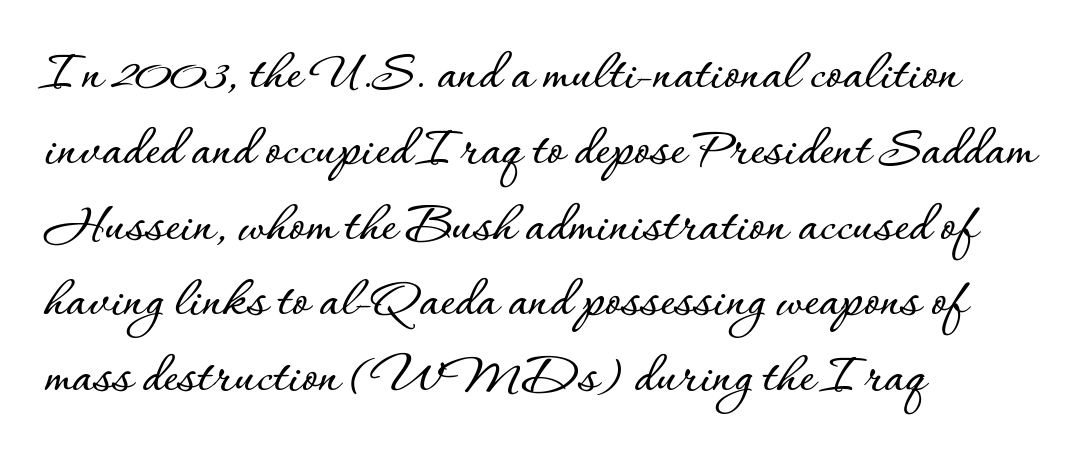
Rule under the text: the space is simply empty. Students, observe: this is what conventionally led text looks like. Left-aligned paragraph, ragged on the right. The letters advance in unequal steps, a hallmark of proportional type. The line texture is even and compact thanks to regular tracking.
